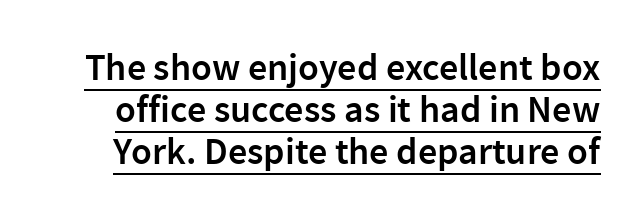
{"serif": "no", "italic": "no", "bold": "semi", "weight": "semibold", "width": "normal", "stroke_contrast": "low", "x_height": "medium", "monospaced": "no", "underline": "yes", "line_spacing": "tight", "line_spacing_ratio": 1.11, "letter_spacing": "normal", "letter_spacing_em": 0.0, "glyph_px": 38}
